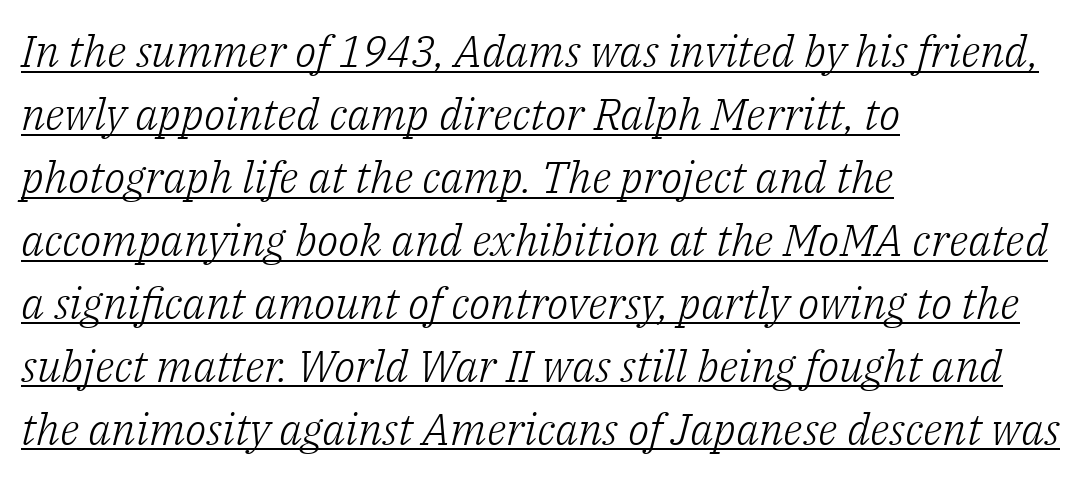
{"serif": "yes", "italic": "yes", "lean": "right", "slant_degrees": 14, "bold": "no", "weight": "light", "width": "normal", "stroke_contrast": "low", "x_height": "medium", "monospaced": "no", "underline": "yes", "align": "left", "line_spacing": "normal", "line_spacing_ratio": 1.43, "letter_spacing": "normal", "letter_spacing_em": 0.0, "glyph_px": 44}
